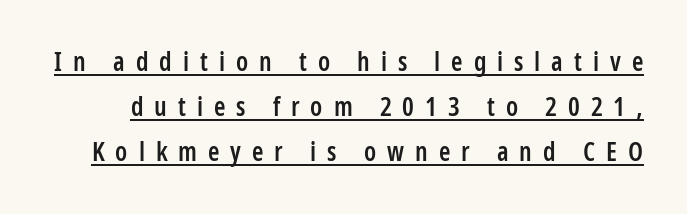
The image shows 26 px text type, upright; set line spacing 1.73x, unusually wide letter spacing (+0.42 em), underlined.
